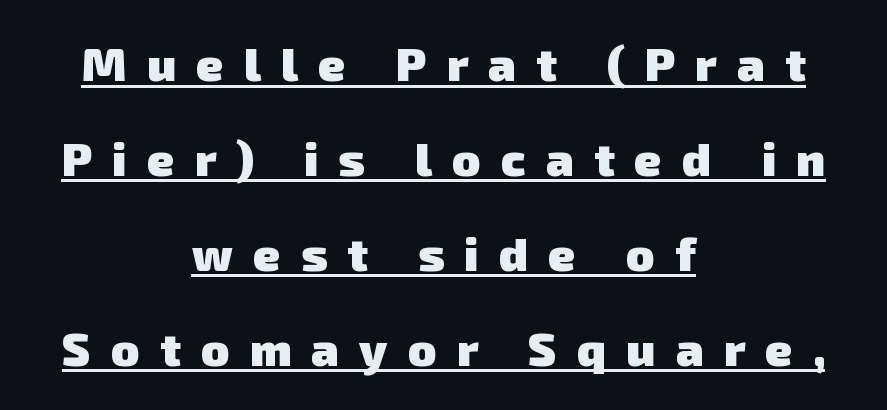
The image shows 47 px heavy sans-serif type; set centered, loose line spacing (2.02x), unusually wide letter spacing (+0.43 em), underlined; low stroke contrast and a medium x-height.
